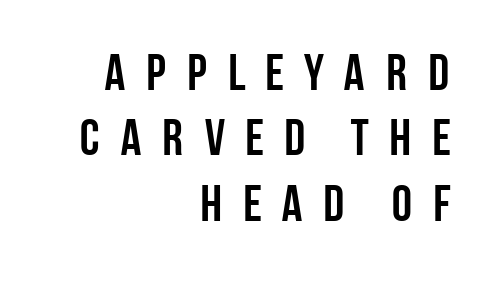
The image shows 51 px semibold, condensed sans-serif type, upright; set right-aligned, normal line spacing (1.28x), unusually wide letter spacing (+0.33 em), not underlined; low stroke contrast and a large x-height.
